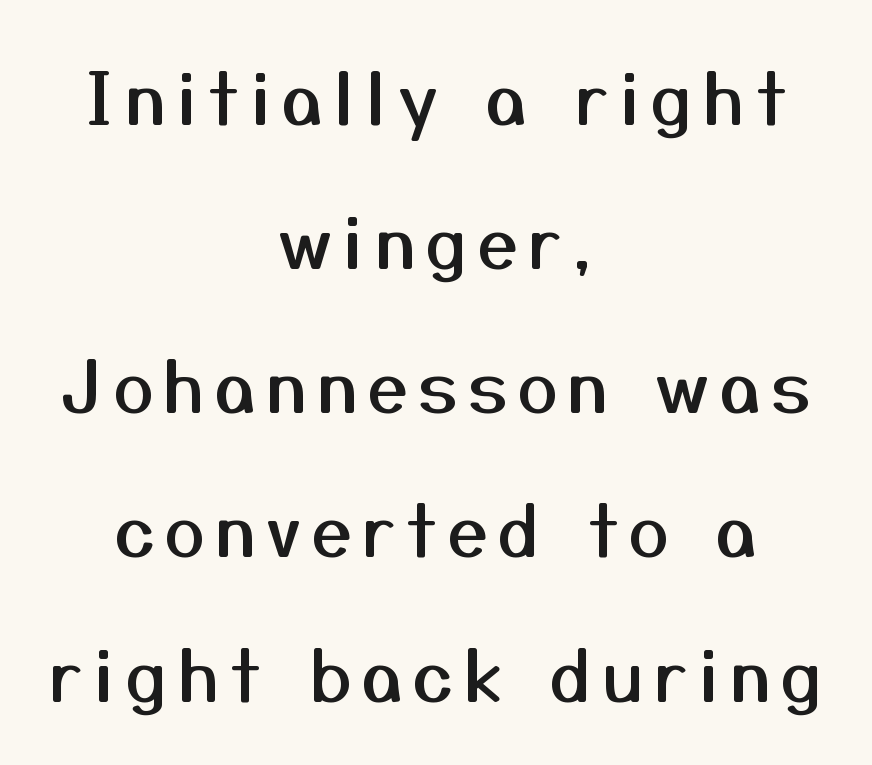
The image shows 71 px sans-serif type, upright; set centered, loose line spacing (2.03x), not underlined; medium stroke contrast and a medium x-height.
